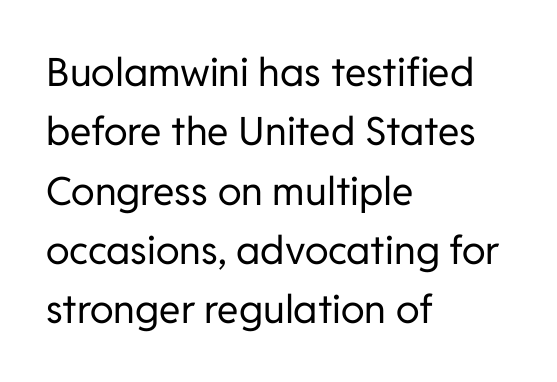
Letters have the restrained weight of plain body copy at most. Grotesque or geometric, the face here clearly has no serifs. Think of a printed novel: that variable character pitch is what you see here. This is roman type, the default non-slanted kind.
